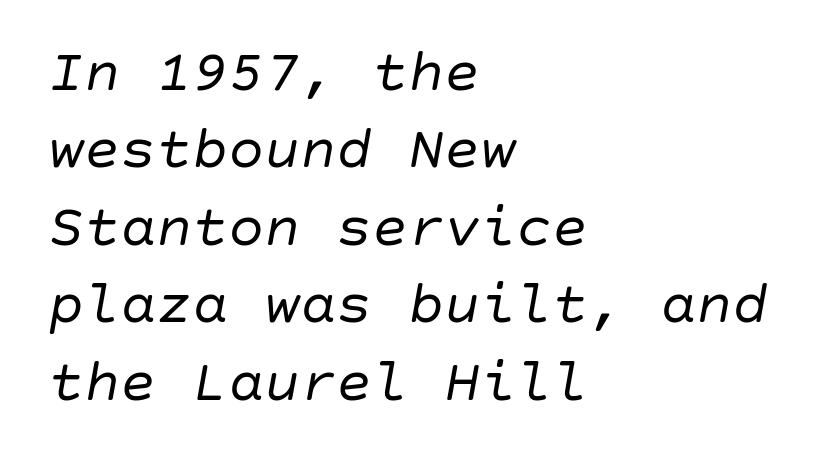
Q: Is the text bold? A: No.
Q: Is the text italic (slanted)? A: Yes, it leans right by about 10 degrees.
Q: Is the text underlined? A: No.
Q: How is the paragraph aligned? A: Left-aligned.
Q: Is the spacing between letters normal or unusually wide? A: Normal.
Q: Is the spacing between lines tight, normal or loose? A: Normal.
Q: Width (condensed, normal, or wide)? A: Normal.
Q: Stroke contrast? A: Low.
Q: x-height? A: Large.
